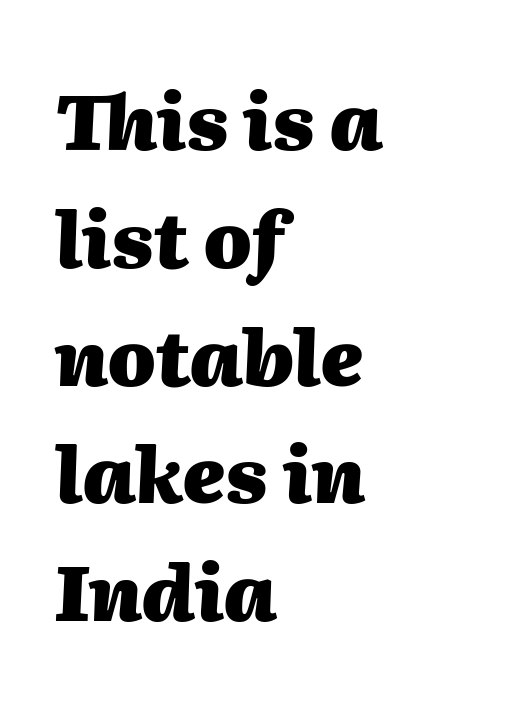
The image shows 77 px heavy type, italic (leaning right); set left-aligned, normal line spacing (1.53x), normal letter spacing, not underlined; medium stroke contrast and a medium x-height.
